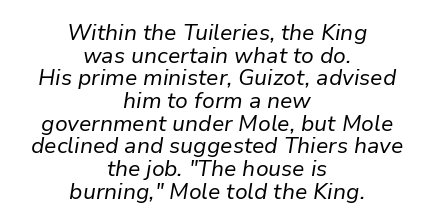
The image shows 22 px text type, italic (leaning right); set centered, tight line spacing (1.03x), normal letter spacing, not underlined.
